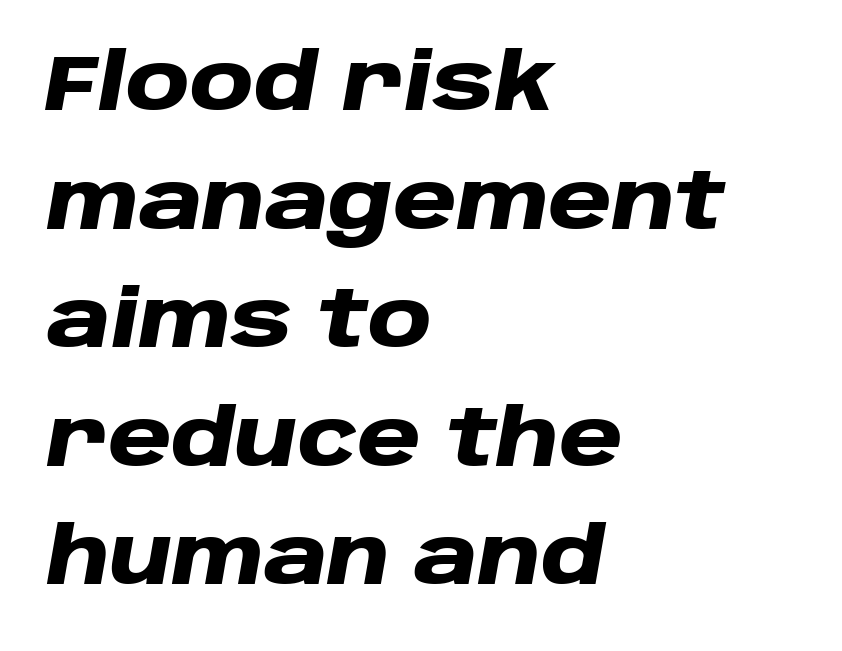
Q: Is the text bold? A: Yes.
Q: Is the text italic (slanted)? A: Yes, it leans right by about 10 degrees.
Q: Is the text underlined? A: No.
Q: How is the paragraph aligned? A: Left-aligned.
Q: Is the spacing between letters normal or unusually wide? A: Normal.
Q: Is the spacing between lines tight, normal or loose? A: Normal.
Q: Width (condensed, normal, or wide)? A: Wide.
Q: Stroke contrast? A: Low.
Q: x-height? A: Large.
Q: Monospaced? A: No.
